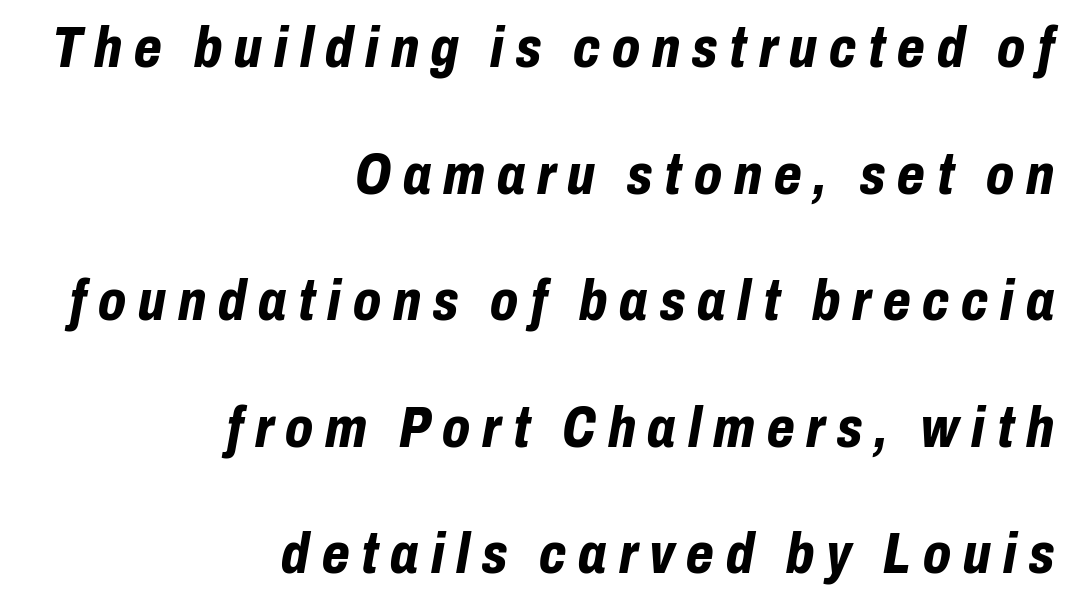
This sample has the flowing, uneven cadence of proportional lettering. What's the leading like? Stretched, with rows far apart. Observe the lean: these are italic letterforms. Weight: bold.
